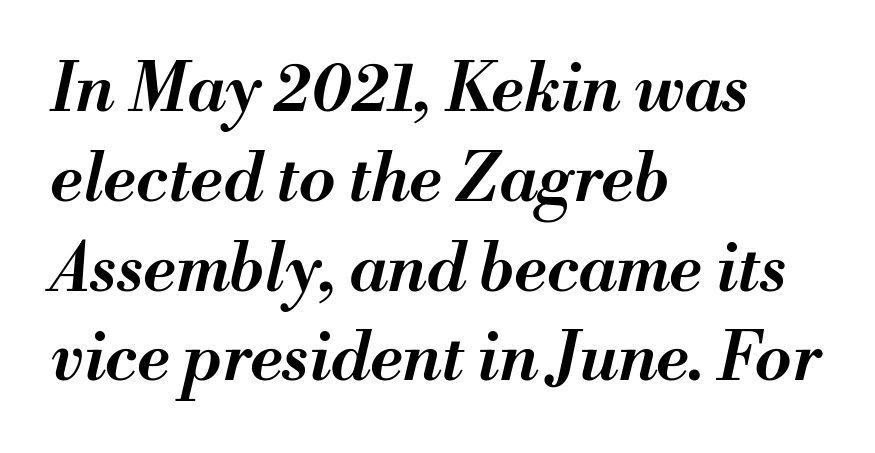
Q: Is the text bold? A: Semi-bold.
Q: Is the text italic (slanted)? A: Yes, it leans right by about 13 degrees.
Q: Is the text underlined? A: No.
Q: How is the paragraph aligned? A: Left-aligned.
Q: Is the spacing between letters normal or unusually wide? A: Normal.
Q: Is the spacing between lines tight, normal or loose? A: Normal.
Q: Width (condensed, normal, or wide)? A: Normal.
Q: Stroke contrast? A: Medium.
Q: x-height? A: Small.
Q: Monospaced? A: No.
